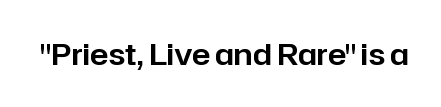
Rendered with straight, roman letterforms. Clear beneath every line of the passage. Short note: letters normally spaced. The letters advance in unequal steps, a hallmark of proportional type.
